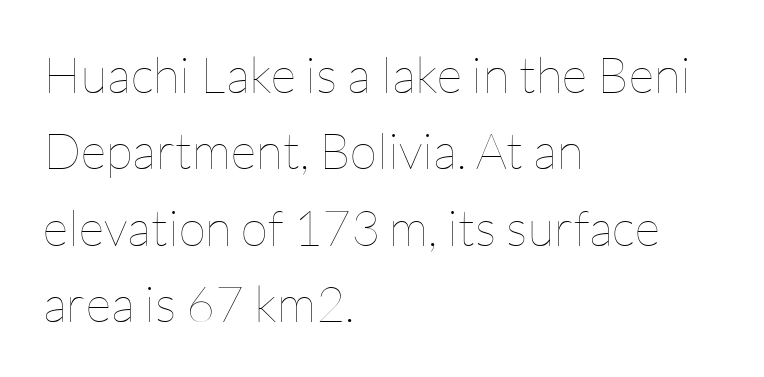
{"italic": "no", "bold": "no", "weight": "thin", "width": "normal", "stroke_contrast": "low", "x_height": "medium", "monospaced": "no", "underline": "no", "align": "left", "line_spacing": "normal", "line_spacing_ratio": 1.53, "letter_spacing": "normal", "letter_spacing_em": 0.0, "glyph_px": 50}
